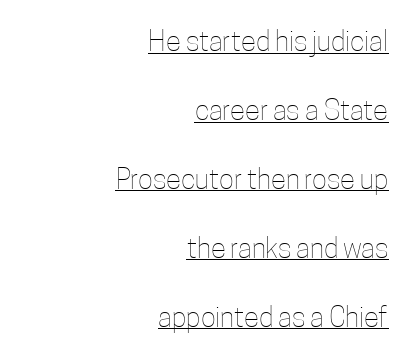
The image shows 28 px thin, condensed type, upright; set right-aligned, loose line spacing (2.46x), normal letter spacing, underlined; low stroke contrast and a medium x-height.
